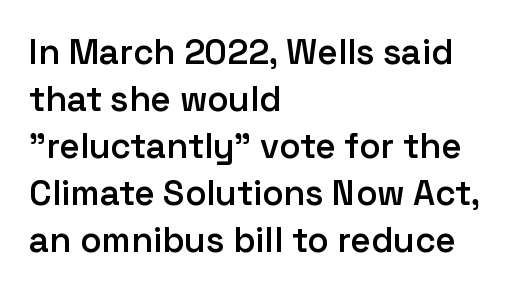
Q: Is the text bold? A: Semi-bold.
Q: Is the text italic (slanted)? A: No, it is upright.
Q: Is the typeface a serif or a sans-serif typeface? A: Sans-serif.
Q: Is the text underlined? A: No.
Q: How is the paragraph aligned? A: Left-aligned.
Q: Is the spacing between letters normal or unusually wide? A: Normal.
Q: Is the spacing between lines tight, normal or loose? A: Normal.
Q: Width (condensed, normal, or wide)? A: Normal.
Q: Stroke contrast? A: Low.
Q: x-height? A: Medium.
Q: Monospaced? A: No.
